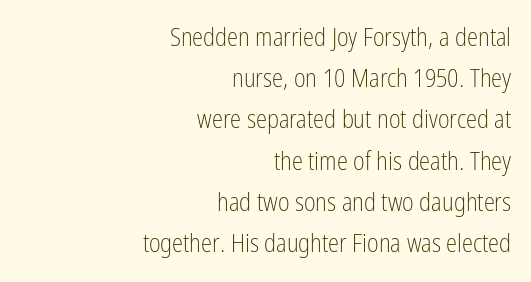
Any mark beneath the type? The region is blank. The passage shown has conventional tracking throughout. Stems here are at most as thick as an everyday book face. The ragged edge is on the left, which tells us the setting is flush right.
